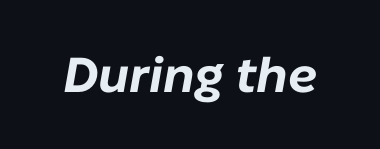
The image shows 49 px bold type, italic (leaning right); set normal letter spacing, not underlined; low stroke contrast and a medium x-height.
